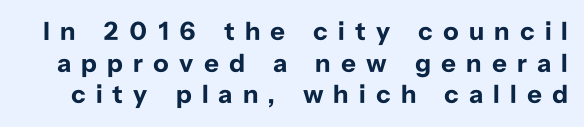
{"italic": "no", "bold": "yes", "underline": "no", "line_spacing_ratio": 1.22, "letter_spacing": "wide", "letter_spacing_em": 0.39, "glyph_px": 26}
